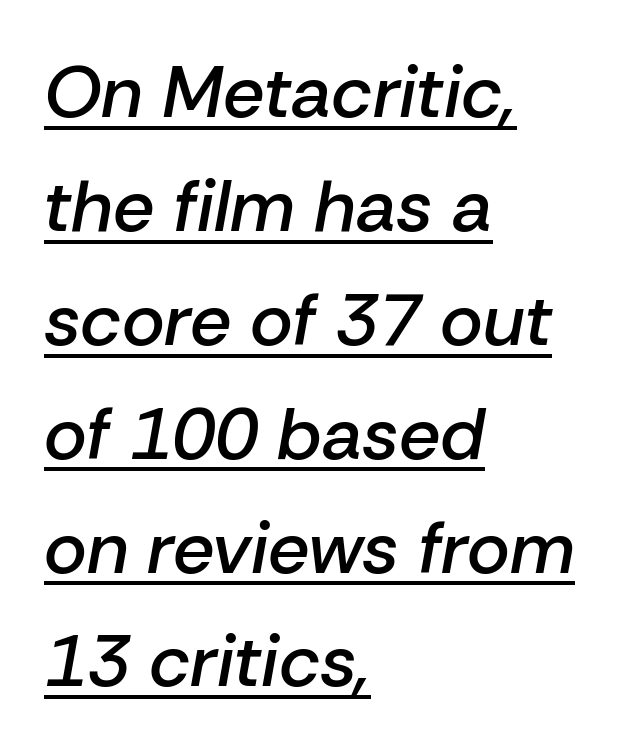
Q: Is the text bold? A: Semi-bold.
Q: Is the text italic (slanted)? A: Yes, it leans right by about 10 degrees.
Q: Is the text underlined? A: Yes.
Q: How is the paragraph aligned? A: Left-aligned.
Q: Is the spacing between letters normal or unusually wide? A: Normal.
Q: Is the spacing between lines tight, normal or loose? A: Normal.
Q: Width (condensed, normal, or wide)? A: Normal.
Q: Stroke contrast? A: Low.
Q: x-height? A: Medium.
Q: Monospaced? A: No.
